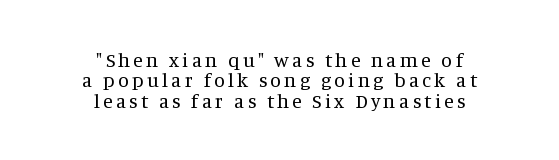
The image shows 20 px text type, upright; set centered, tight line spacing (1.02x), not underlined.
